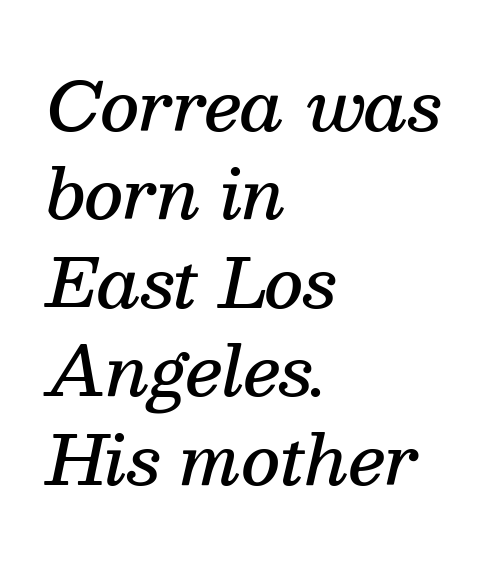
The rendering anchors every line to the left-hand side. Are there feet on the stems? There are — it's a serif. A fair bit of extra ink — the face is semibold, not bold. Check under the words: just untouched page.
